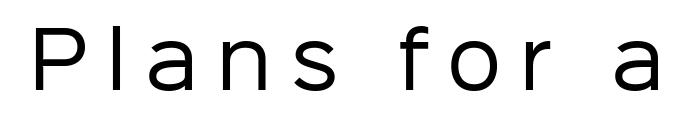
Q: Is the text bold? A: No.
Q: Is the text italic (slanted)? A: No, it is upright.
Q: Is the typeface a serif or a sans-serif typeface? A: Sans-serif.
Q: Is the text underlined? A: No.
Q: Is the spacing between letters normal or unusually wide? A: Unusually wide.
Q: Width (condensed, normal, or wide)? A: Normal.
Q: Stroke contrast? A: Low.
Q: x-height? A: Medium.
Q: Monospaced? A: No.
